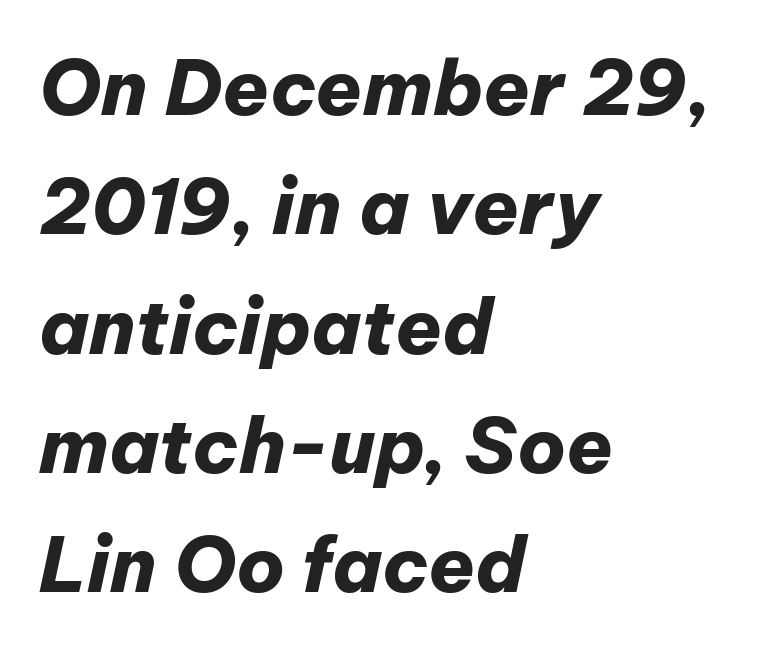
The passage shown is typed in a proportional face where columns would drift. Each new line begins a customary step beneath the previous one. Standard letterfit; no display-style spreading of the glyphs. Check under the words: just untouched page. Every character sits at an angle, as italics do.
